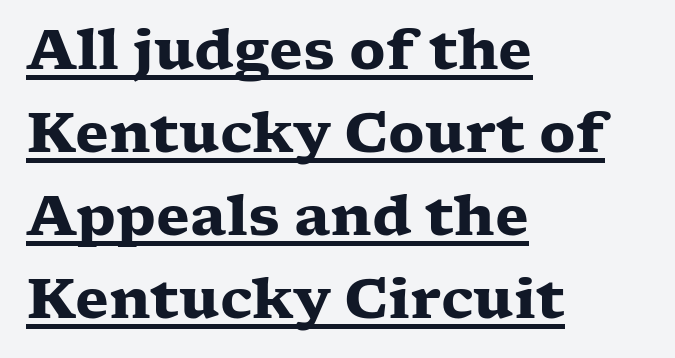
The image shows 55 px heavy, wide serif type, upright; set left-aligned, normal line spacing (1.51x), normal letter spacing, underlined; low stroke contrast and a medium x-height.
